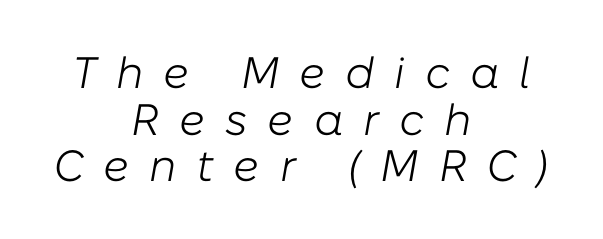
{"italic": "yes", "lean": "right", "slant_degrees": 10, "bold": "no", "weight": "light", "width": "normal", "stroke_contrast": "low", "x_height": "medium", "monospaced": "no", "underline": "no", "align": "center", "line_spacing": "tight", "line_spacing_ratio": 1.06, "letter_spacing": "wide", "letter_spacing_em": 0.45, "glyph_px": 44}
